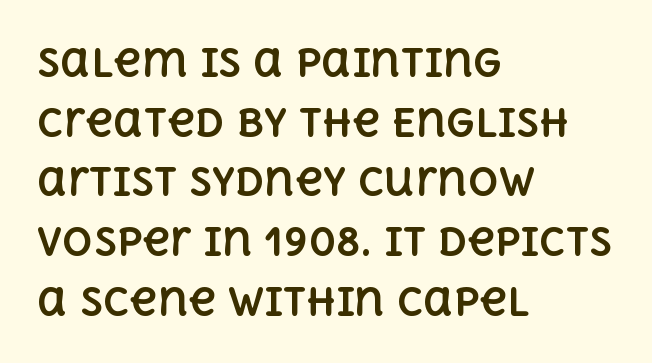
{"italic": "no", "bold": "yes", "weight": "bold", "width": "normal", "x_height": "large", "monospaced": "no", "underline": "no", "align": "left", "line_spacing": "normal", "line_spacing_ratio": 1.57, "letter_spacing": "normal", "letter_spacing_em": 0.0, "glyph_px": 38}
